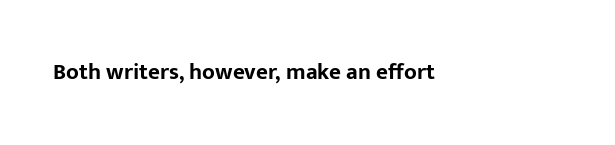
Notice how thick the strokes are: this is what a full bold looks like. In terms of letterspacing, this is plain default setting. The specimen omits any rule beneath the text block's lines. The lettering stays uniformly vertical, giving the passage a roman look.
